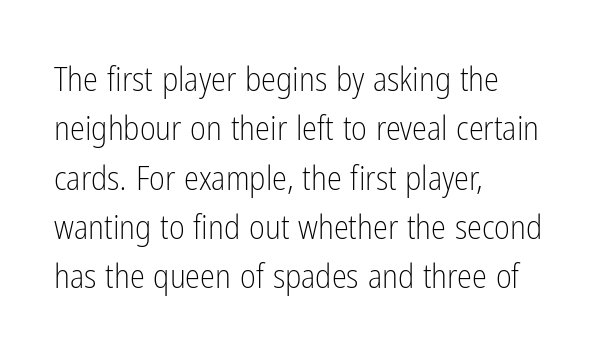
{"serif": "no", "italic": "no", "bold": "no", "weight": "light", "width": "condensed", "stroke_contrast": "low", "x_height": "medium", "monospaced": "no", "underline": "no", "align": "left", "line_spacing": "normal", "line_spacing_ratio": 1.45, "letter_spacing": "normal", "letter_spacing_em": 0.0, "glyph_px": 34}
